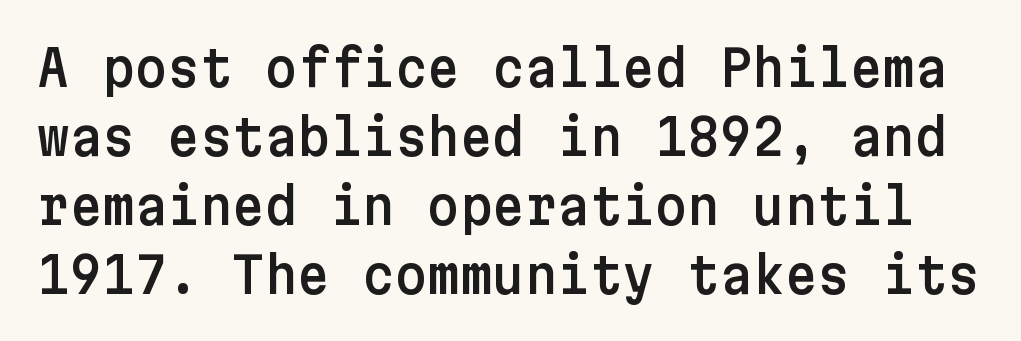
Q: Is the text italic (slanted)? A: No, it is upright.
Q: Is the typeface a serif or a sans-serif typeface? A: Sans-serif.
Q: Is the text underlined? A: No.
Q: Is the spacing between letters normal or unusually wide? A: Normal.
Q: Is the spacing between lines tight, normal or loose? A: Normal.
Q: Width (condensed, normal, or wide)? A: Normal.
Q: Stroke contrast? A: Low.
Q: x-height? A: Medium.
